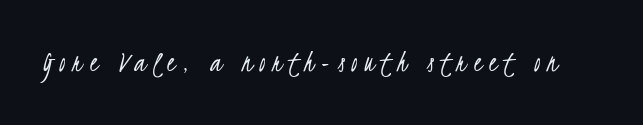
A sans-serif font was chosen for this passage. These lines are rendered in a variable-pitch font. The strip under each line holds only bare page. The letterforms sit at book weight or below.
